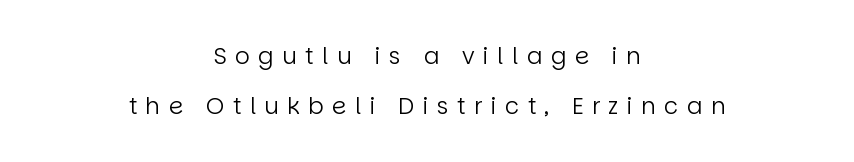
Q: Is the text bold? A: No.
Q: Is the text italic (slanted)? A: No, it is upright.
Q: Is the text underlined? A: No.
Q: How is the paragraph aligned? A: Centered.
Q: Is the spacing between letters normal or unusually wide? A: Unusually wide.
Q: Is the spacing between lines tight, normal or loose? A: Loose.
